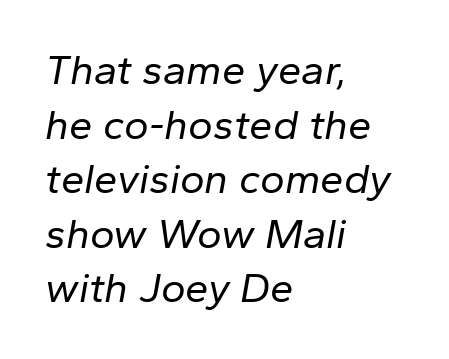
An italicized treatment has been applied to the whole sample. The passage shown stacks its lines at a standard gap. Here the glyphs are tracked normally, forming tight word shapes. Reading down the block, your eye returns to a fixed left position each line.
